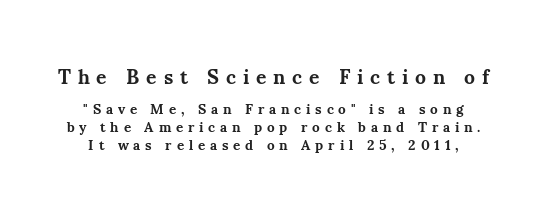
The image shows 20 px bold type, upright; set centered, normal line spacing (1.29x), unusually wide letter spacing (+0.34 em), not underlined; the first (top) block is 1.43x larger.
